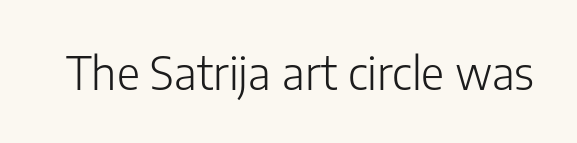
The image shows 45 px light sans-serif type, upright; set normal letter spacing, not underlined; low stroke contrast and a medium x-height.
